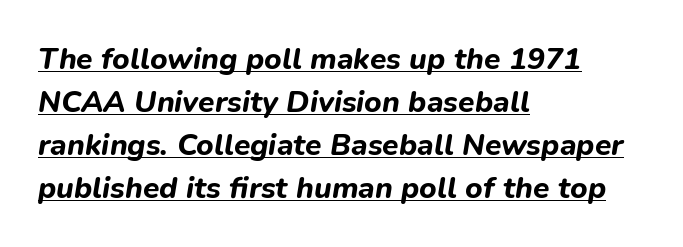
The image shows 30 px bold type, italic (leaning right); set left-aligned, normal line spacing (1.43x), normal letter spacing, underlined; low stroke contrast and a medium x-height.
